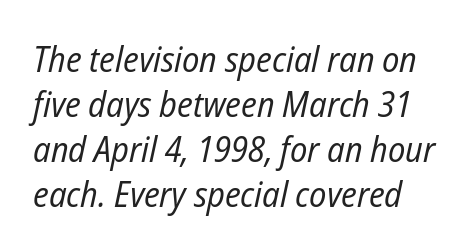
The image shows 36 px regular-weight, condensed type, italic (leaning right); set normal line spacing (1.25x), normal letter spacing, not underlined; low stroke contrast and a medium x-height.
